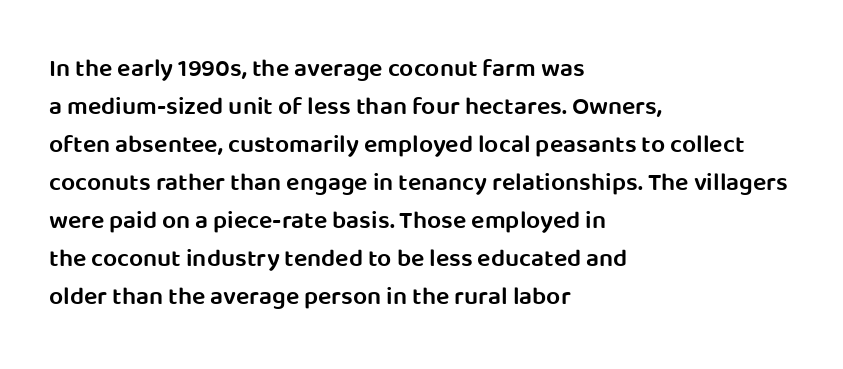
A roman cut, with each character standing at attention. The type is set solid horizontally, with unmodified tracking. These lines stack with their left ends in a neat column. Each glyph is drawn with semibold strokes, heavier than normal yet not fully bold.
